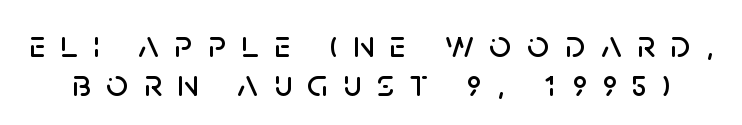
{"serif": "no", "italic": "no", "width": "normal", "stroke_contrast": "low", "x_height": "large", "monospaced": "no", "underline": "no", "line_spacing": "tight", "line_spacing_ratio": 0.99, "letter_spacing": "wide", "letter_spacing_em": 0.39, "glyph_px": 39}
